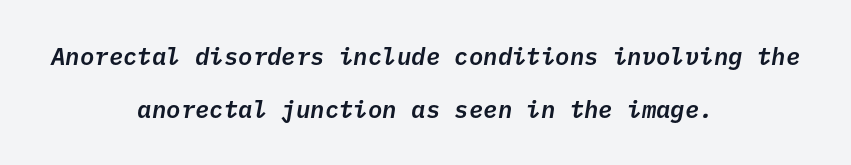
Q: Is the text italic (slanted)? A: Yes, it leans right by about 10 degrees.
Q: Is the text underlined? A: No.
Q: How is the paragraph aligned? A: Centered.
Q: Is the spacing between letters normal or unusually wide? A: Normal.
Q: Is the spacing between lines tight, normal or loose? A: Loose.
